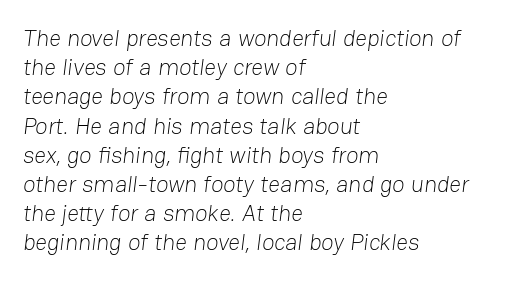
These lines keep a tight, regular rhythm from letter to letter. The weight tops out at a normal text grade. The passage is arranged the way most books set body copy — flush left. A typesetter would call this leading conventional body-copy spacing. The baseline area is clear.
